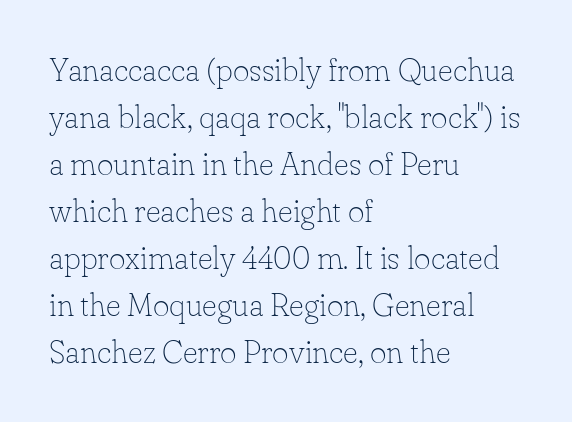
{"serif": "yes", "italic": "no", "bold": "no", "weight": "thin", "width": "normal", "stroke_contrast": "low", "x_height": "small", "monospaced": "no", "underline": "no", "align": "left", "line_spacing": "normal", "line_spacing_ratio": 1.47, "letter_spacing": "normal", "letter_spacing_em": 0.0, "glyph_px": 32}
